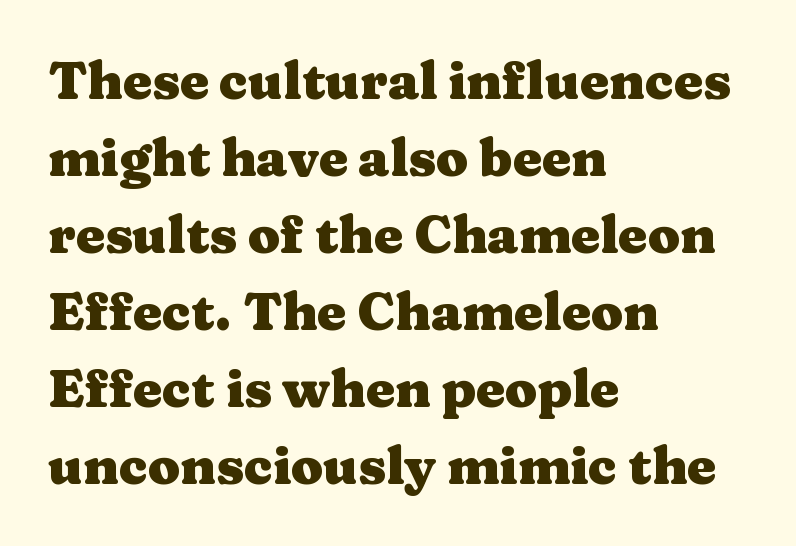
The image shows 52 px heavy, wide serif type, upright; set left-aligned, normal line spacing (1.48x), normal letter spacing, not underlined; medium stroke contrast and a medium x-height.
